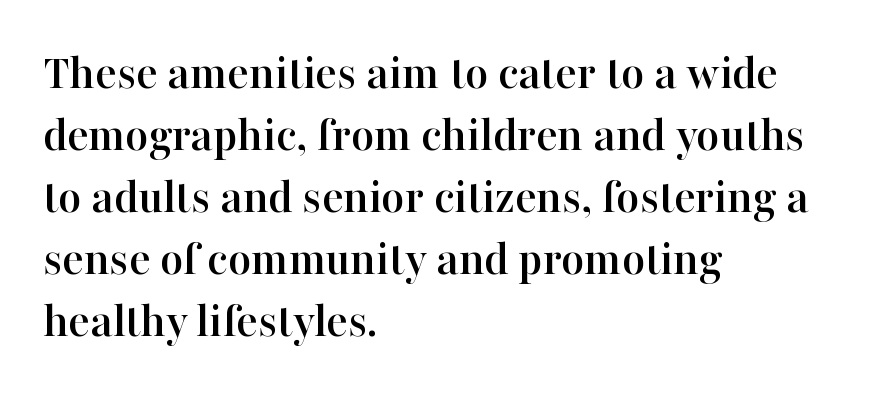
The image shows 50 px serif type, upright; set left-aligned, line spacing 1.24x, normal letter spacing, not underlined; high stroke contrast and a medium x-height.
